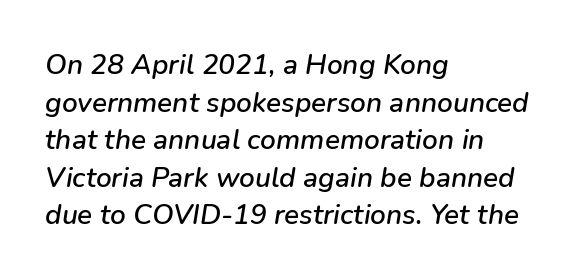
{"italic": "yes", "lean": "right", "slant_degrees": 9, "width": "normal", "stroke_contrast": "low", "x_height": "medium", "monospaced": "no", "underline": "no", "align": "left", "line_spacing": "normal", "line_spacing_ratio": 1.34, "letter_spacing": "normal", "letter_spacing_em": 0.0, "glyph_px": 28}
